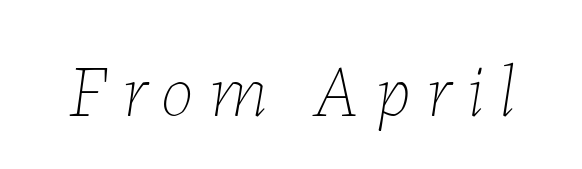
Q: Is the text bold? A: No.
Q: Is the text italic (slanted)? A: Yes, it leans right by about 7 degrees.
Q: Is the text underlined? A: No.
Q: Is the spacing between letters normal or unusually wide? A: Unusually wide.
Q: Width (condensed, normal, or wide)? A: Normal.
Q: Stroke contrast? A: Low.
Q: x-height? A: Medium.
Q: Monospaced? A: No.
